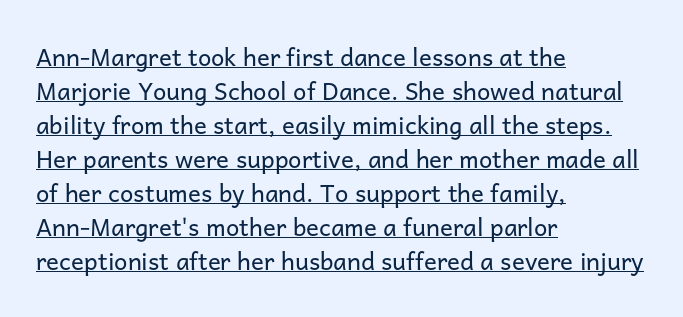
{"italic": "no", "bold": "no", "underline": "yes", "align": "left", "line_spacing": "normal", "line_spacing_ratio": 1.42, "letter_spacing": "normal", "letter_spacing_em": 0.0, "glyph_px": 24}
